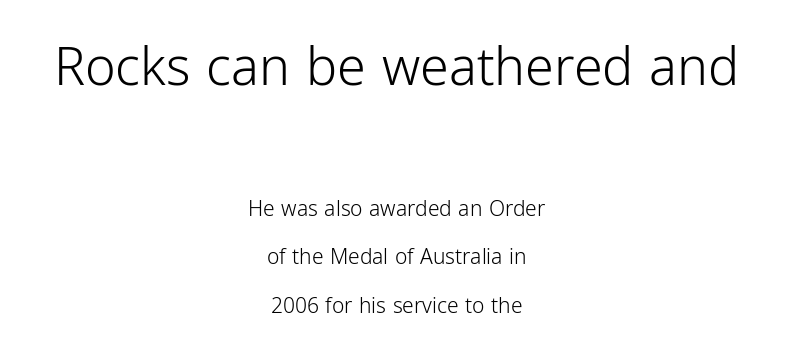
The image shows 52 px light, condensed sans-serif type, upright; set centered, loose line spacing (2.31x), normal letter spacing, not underlined; the first (top) block is 2.48x larger; low stroke contrast and a medium x-height.
